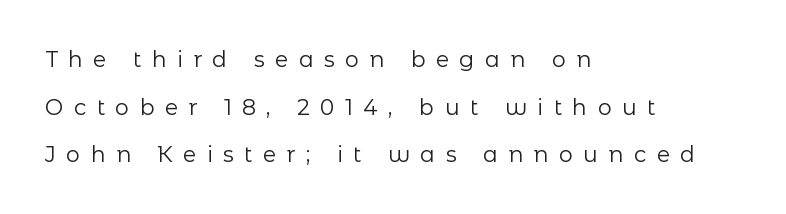
Q: Is the text bold? A: No.
Q: Is the text italic (slanted)? A: No, it is upright.
Q: Is the text underlined? A: No.
Q: How is the paragraph aligned? A: Left-aligned.
Q: Is the spacing between letters normal or unusually wide? A: Unusually wide.
Q: Is the spacing between lines tight, normal or loose? A: Loose.
